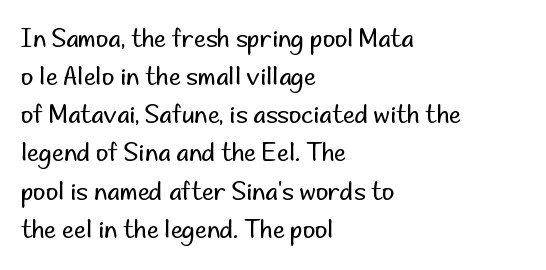
Q: Is the text bold? A: No.
Q: Is the text italic (slanted)? A: No, it is upright.
Q: Is the text underlined? A: No.
Q: How is the paragraph aligned? A: Left-aligned.
Q: Is the spacing between letters normal or unusually wide? A: Normal.
Q: Is the spacing between lines tight, normal or loose? A: Normal.
